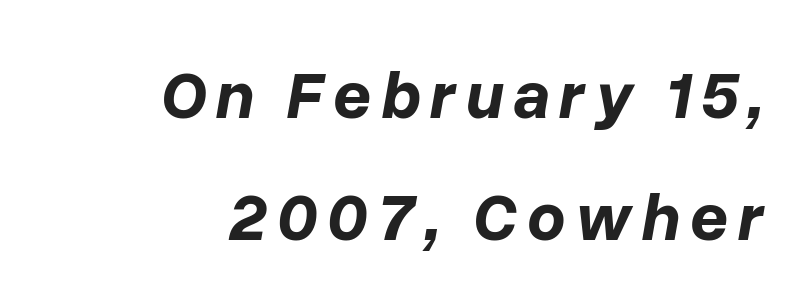
One-word summary of the alignment: right. Each letter keeps its own natural width here, so spacing adapts to shape. Designer's note — italics engaged. Rule under the text: the space is simply empty.
